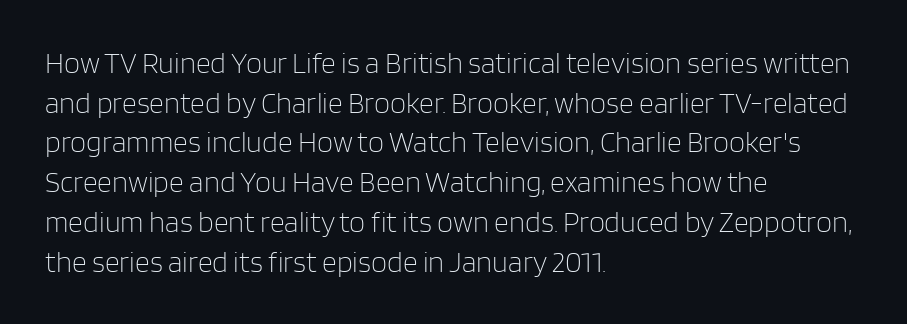
{"serif": "no", "italic": "no", "bold": "no", "weight": "light", "width": "normal", "stroke_contrast": "low", "x_height": "large", "monospaced": "no", "underline": "no", "align": "left", "line_spacing": "normal", "line_spacing_ratio": 1.37, "letter_spacing": "normal", "letter_spacing_em": 0.0, "glyph_px": 29}
